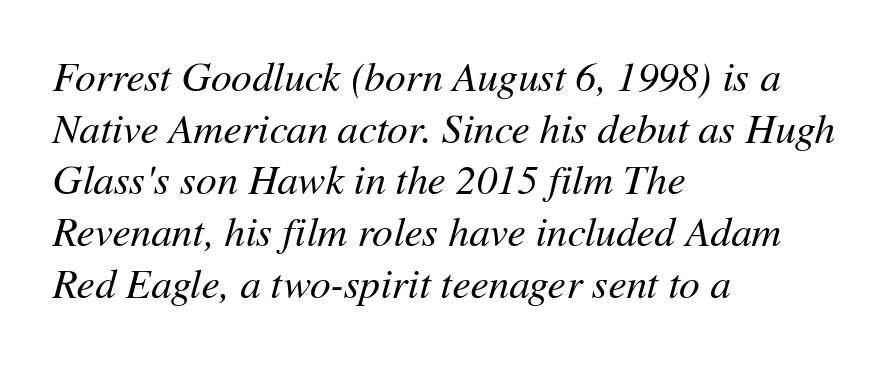
Regarding leading, the lines here are spaced in the standard way. The passage shown is typed in a proportional face where columns would drift. If you drew a ruler down the left edge, every line would touch it. Would a proofreader flag this as italicized? Yes. Short note: letters normally spaced. Compared with a typical body face, this is equally light or lighter still.
